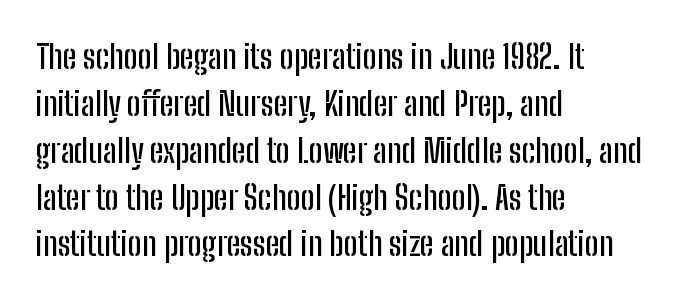
{"serif": "no", "italic": "no", "width": "condensed", "stroke_contrast": "low", "x_height": "medium", "monospaced": "no", "underline": "no", "align": "left", "line_spacing": "normal", "line_spacing_ratio": 1.42, "letter_spacing": "normal", "letter_spacing_em": 0.0, "glyph_px": 33}
